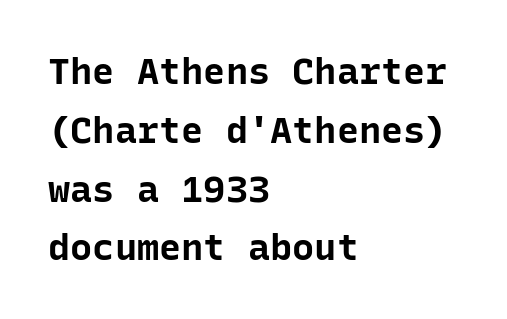
{"serif": "no", "italic": "no", "bold": "yes", "weight": "bold", "width": "normal", "stroke_contrast": "low", "x_height": "medium", "monospaced": "yes", "underline": "no", "align": "left", "line_spacing": "normal", "line_spacing_ratio": 1.59, "letter_spacing": "normal", "letter_spacing_em": 0.0, "glyph_px": 37}
